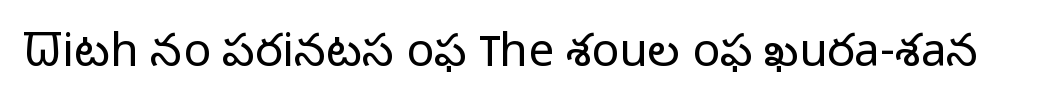
The letters advance in unequal steps, a hallmark of proportional type. Weight: regular or lighter. To sum up the face: it is a sans, with no serifs. Honestly, the letter spacing is just normal — you wouldn't notice it.
